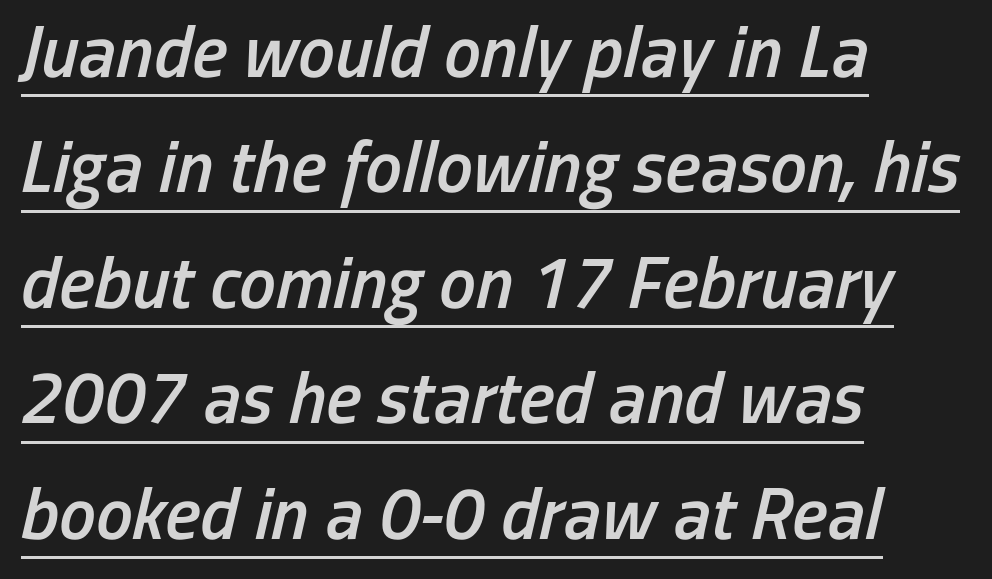
Left-aligned paragraph, ragged on the right. Successive baselines arrive at the customary interval. The letters are semibold — heavier than regular but short of a full bold. This is underlined copy, the kind a proofreader might mark for attention. This sample uses an oblique cut, with every glyph tilted off the vertical.
